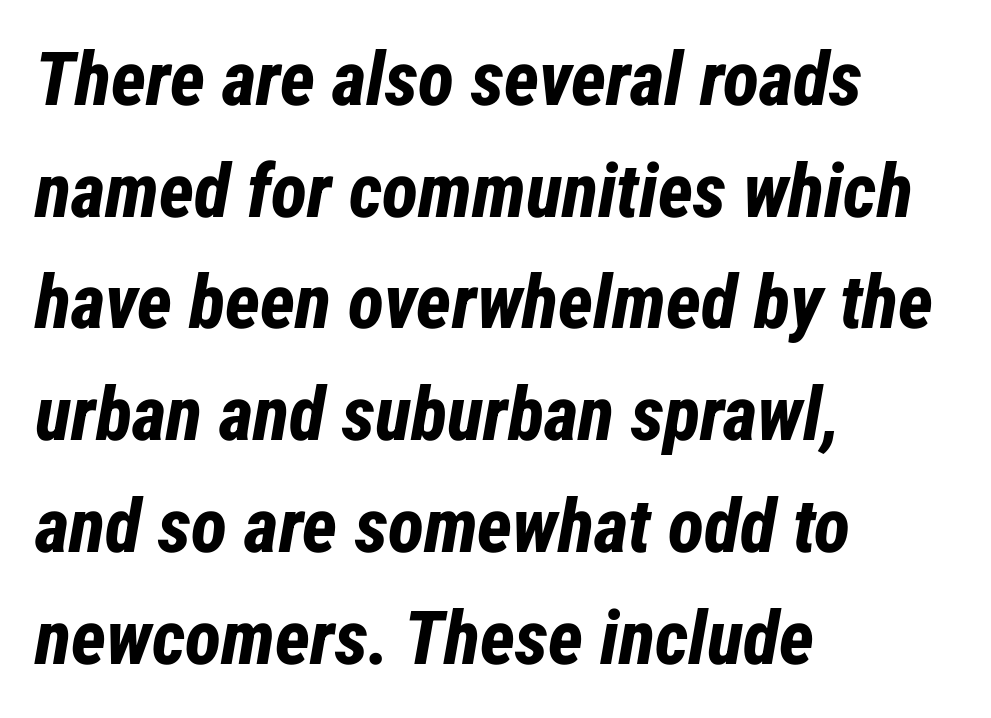
Q: Is the text bold? A: Yes.
Q: Is the text italic (slanted)? A: Yes, it leans right by about 12 degrees.
Q: Is the text underlined? A: No.
Q: How is the paragraph aligned? A: Left-aligned.
Q: Is the spacing between letters normal or unusually wide? A: Normal.
Q: Is the spacing between lines tight, normal or loose? A: Normal.
Q: Width (condensed, normal, or wide)? A: Condensed.
Q: Stroke contrast? A: Low.
Q: x-height? A: Medium.
Q: Monospaced? A: No.
